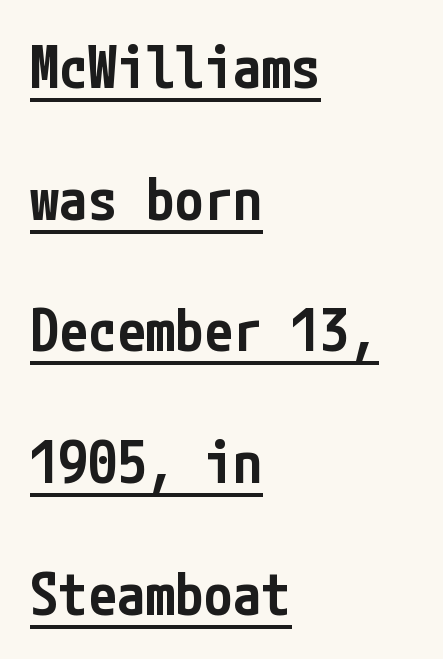
These lines were composed using upright roman letters. You can tell from the bare stems that sans-serif type was used. The specimen includes a rule beneath the text block's lines. One-word summary of the alignment: left. The glyphs have the mass of a demibold cut, below bold.
